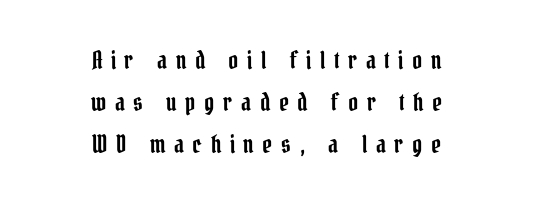
Leftover space on each line is divided equally before and after the words. Students, note that the glyphs here are deliberately spaced far apart. The zone under the glyphs is completely vacant. No italicization has been applied; the sample stays upright.
